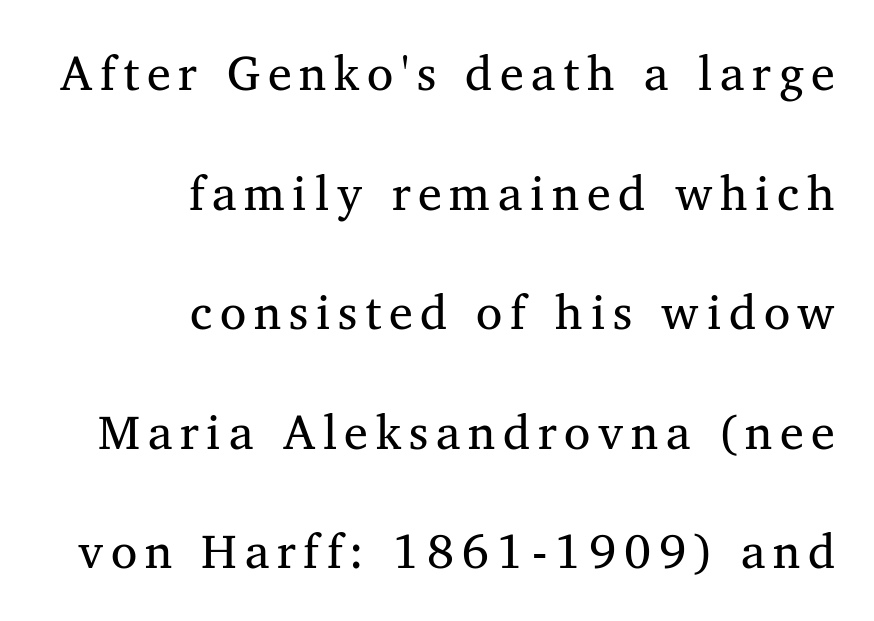
The designer dialed line spacing up above the default. The characters display serif detailing at their extremities. The zone under the glyphs is completely vacant. Short and long lines alike share a common ending point at right. These lines are rendered in a variable-pitch font.
